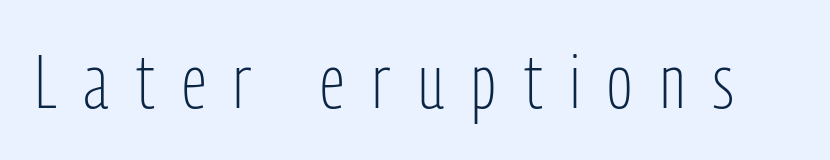
{"serif": "no", "italic": "no", "bold": "no", "weight": "light", "width": "condensed", "stroke_contrast": "low", "x_height": "medium", "monospaced": "no", "underline": "no", "letter_spacing": "wide", "letter_spacing_em": 0.37, "glyph_px": 75}
